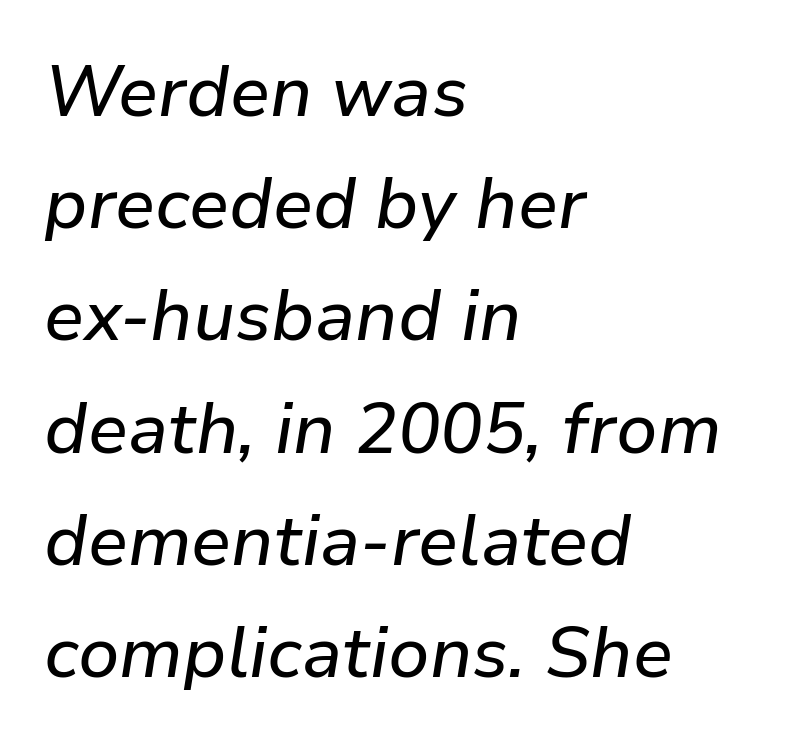
The image shows 71 px text type, italic (leaning right); set left-aligned, normal line spacing (1.58x), normal letter spacing, not underlined; low stroke contrast and a medium x-height.
